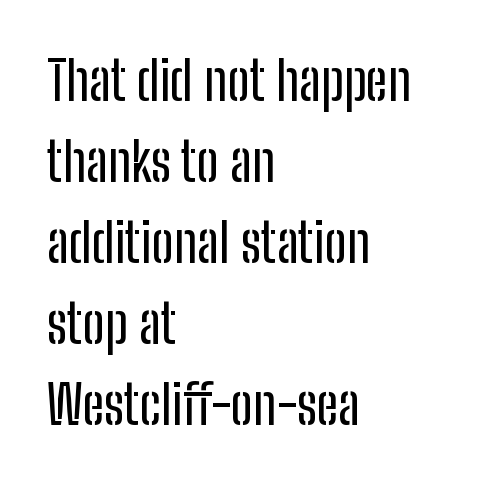
This is the regular roman posture of the typeface. Typographically, this falls in the sans-serif category. There is no visible air inserted between adjacent glyphs. The glyphs are unaccompanied by any horizontal stroke below them. Normally led — the rows are evenly, conventionally spaced. Which margin do the lines hug? The left one — the right edge is uneven.
